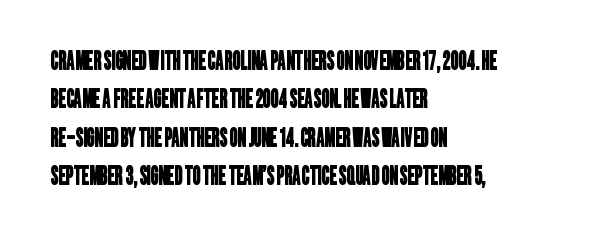
{"underline": "no", "align": "left", "line_spacing": "normal", "line_spacing_ratio": 1.54, "letter_spacing": "normal", "letter_spacing_em": 0.0, "glyph_px": 25}
